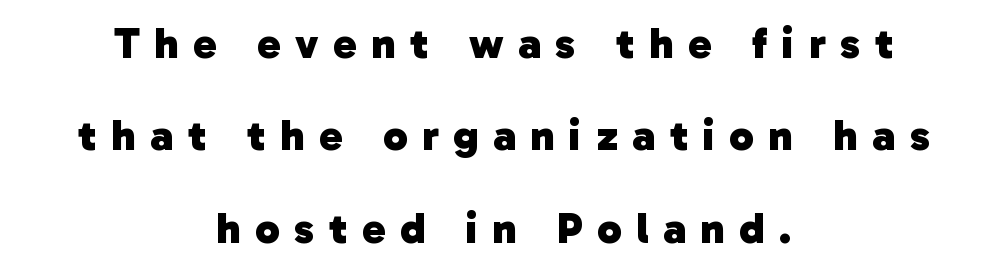
The characters display no serif detailing; their extremities are plain. Stroke thickness is high; the sample reads as a true bold. Descenders hang freely into open space. The rendering uses natural spacing where letterforms have individual widths. Widely set lines give the paragraph a tall, airy silhouette.
